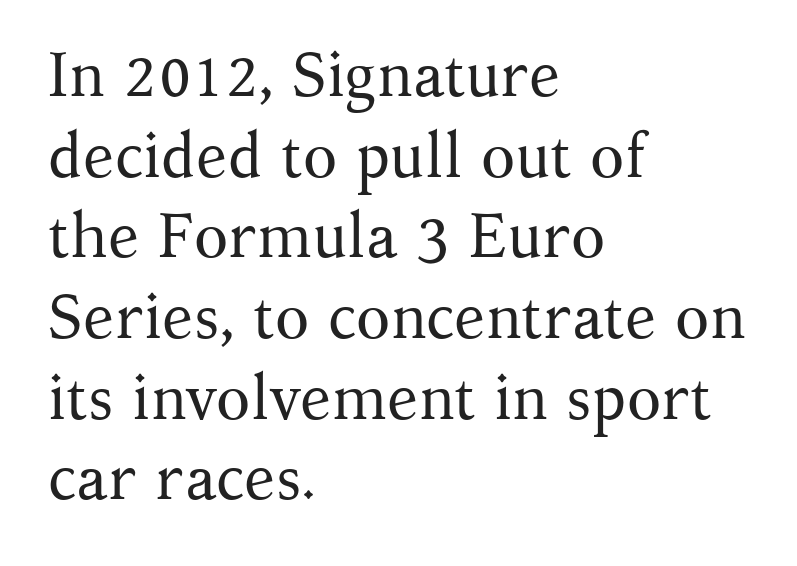
The image shows 63 px regular-weight serif type, upright; set left-aligned, normal line spacing (1.28x), normal letter spacing, not underlined; medium stroke contrast and a medium x-height.
